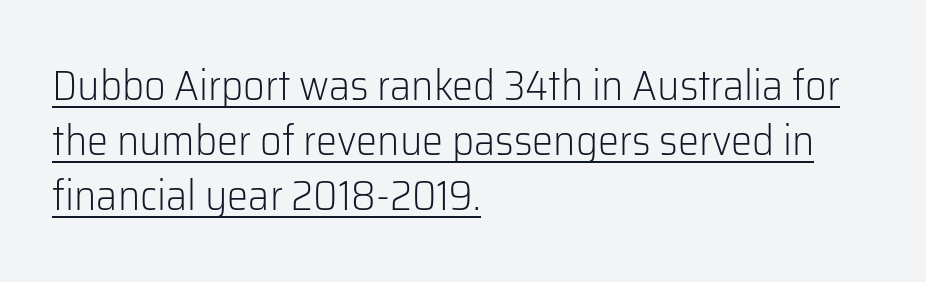
{"serif": "no", "italic": "no", "bold": "no", "weight": "light", "width": "normal", "stroke_contrast": "low", "x_height": "medium", "monospaced": "no", "underline": "yes", "align": "left", "line_spacing": "normal", "line_spacing_ratio": 1.31, "letter_spacing": "normal", "letter_spacing_em": 0.0, "glyph_px": 42}
